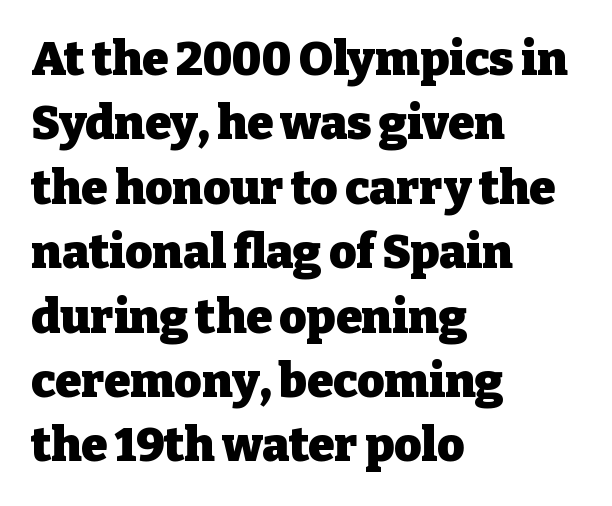
Q: Is the text bold? A: Yes.
Q: Is the text italic (slanted)? A: No, it is upright.
Q: Is the typeface a serif or a sans-serif typeface? A: Serif.
Q: Is the text underlined? A: No.
Q: How is the paragraph aligned? A: Left-aligned.
Q: Is the spacing between letters normal or unusually wide? A: Normal.
Q: Is the spacing between lines tight, normal or loose? A: Normal.
Q: Width (condensed, normal, or wide)? A: Normal.
Q: Stroke contrast? A: Low.
Q: x-height? A: Medium.
Q: Monospaced? A: No.
